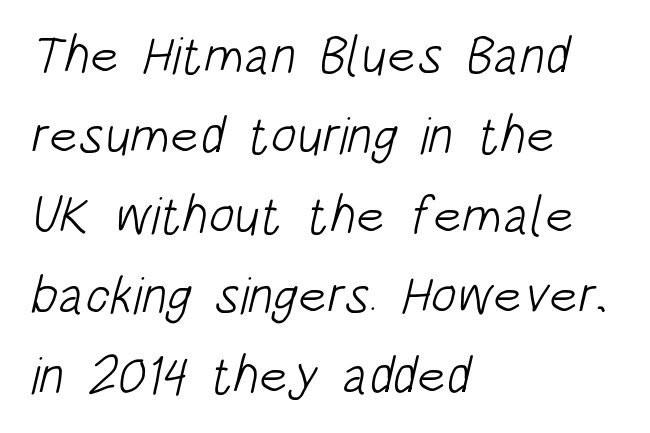
Q: Is the text bold? A: No.
Q: Is the typeface a serif or a sans-serif typeface? A: Sans-serif.
Q: Is the text underlined? A: No.
Q: How is the paragraph aligned? A: Left-aligned.
Q: Is the spacing between letters normal or unusually wide? A: Normal.
Q: Is the spacing between lines tight, normal or loose? A: Normal.
Q: Width (condensed, normal, or wide)? A: Condensed.
Q: Stroke contrast? A: Low.
Q: x-height? A: Large.
Q: Monospaced? A: No.
